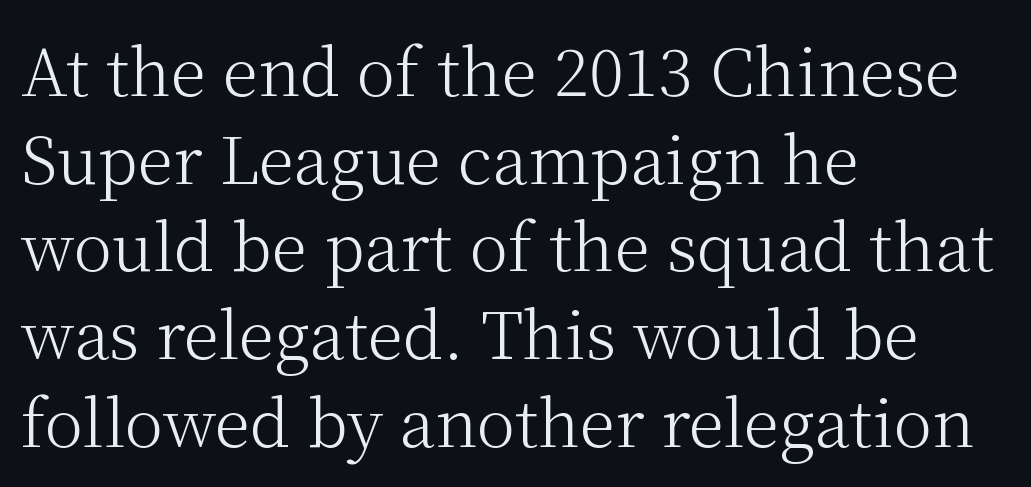
Q: Is the text bold? A: No.
Q: Is the text italic (slanted)? A: No, it is upright.
Q: Is the typeface a serif or a sans-serif typeface? A: Serif.
Q: Is the text underlined? A: No.
Q: How is the paragraph aligned? A: Left-aligned.
Q: Is the spacing between letters normal or unusually wide? A: Normal.
Q: Is the spacing between lines tight, normal or loose? A: Normal.
Q: Width (condensed, normal, or wide)? A: Normal.
Q: Stroke contrast? A: Medium.
Q: x-height? A: Medium.
Q: Monospaced? A: No.
